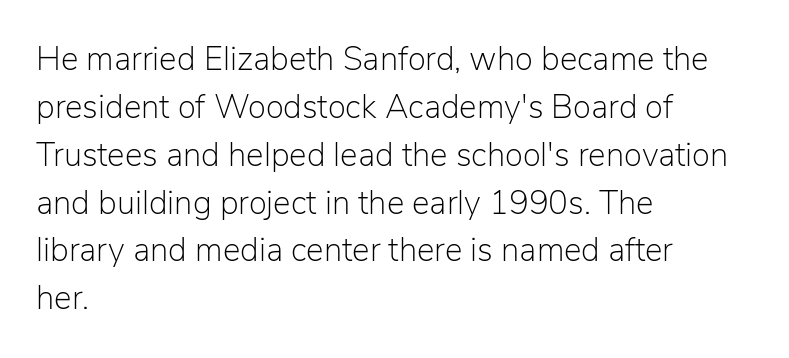
The image shows 33 px light sans-serif type, upright; set left-aligned, normal line spacing (1.45x), normal letter spacing, not underlined; low stroke contrast and a medium x-height.
